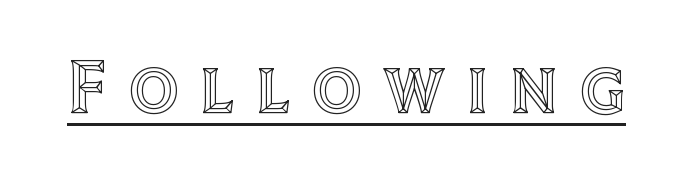
{"italic": "no", "width": "normal", "x_height": "large", "monospaced": "no", "underline": "yes", "letter_spacing": "wide", "letter_spacing_em": 0.28, "glyph_px": 77}
